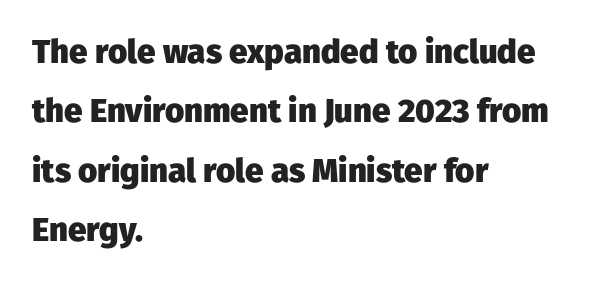
The image shows 33 px heavy sans-serif type, upright; set left-aligned, line spacing 1.8x, normal letter spacing, not underlined; low stroke contrast and a medium x-height.
